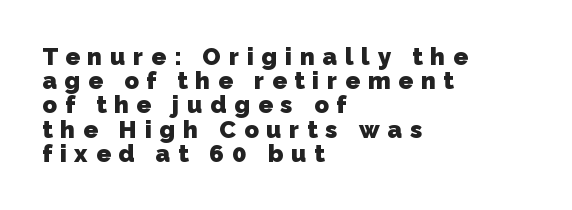
Q: Is the text bold? A: Yes.
Q: Is the text underlined? A: No.
Q: How is the paragraph aligned? A: Left-aligned.
Q: Is the spacing between letters normal or unusually wide? A: Unusually wide.
Q: Is the spacing between lines tight, normal or loose? A: Tight.
